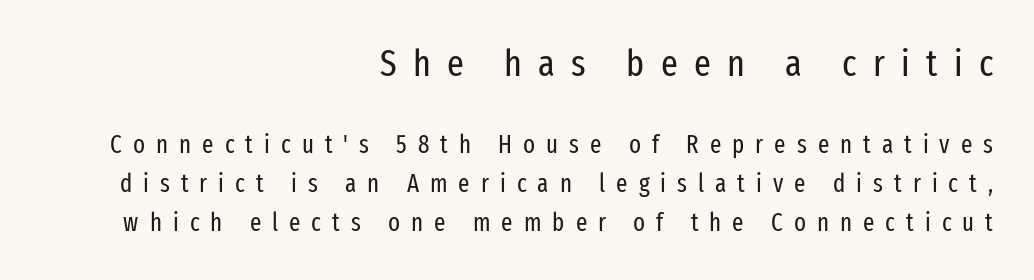
Q: Is the text bold? A: No.
Q: Is the text italic (slanted)? A: No, it is upright.
Q: Is the typeface a serif or a sans-serif typeface? A: Sans-serif.
Q: Is the text underlined? A: No.
Q: How is the paragraph aligned? A: Right-aligned.
Q: Is the spacing between letters normal or unusually wide? A: Unusually wide.
Q: Is the spacing between lines tight, normal or loose? A: Normal.
Q: Which block of text is set in a larger size, the first (top) or the second (bottom)? A: The first (top) one.
Q: Width (condensed, normal, or wide)? A: Condensed.
Q: Stroke contrast? A: Low.
Q: x-height? A: Medium.
Q: Monospaced? A: No.
